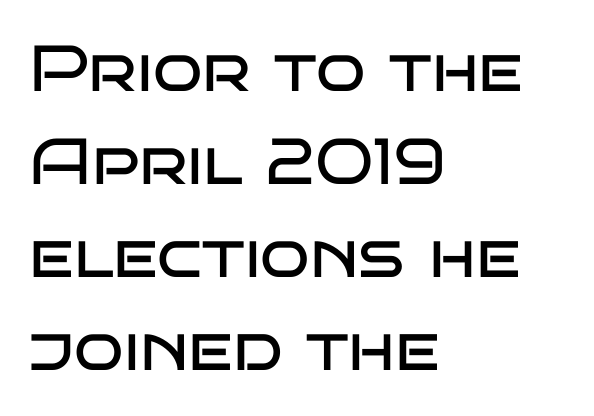
The image shows 65 px regular-weight, wide sans-serif type, upright; set left-aligned, normal line spacing (1.43x), normal letter spacing, not underlined; low stroke contrast and a large x-height.
